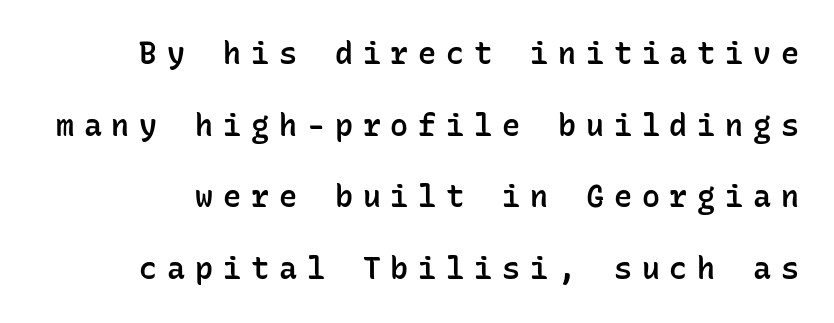
The image shows 30 px semibold sans-serif type, upright, monospaced; set loose line spacing (2.39x), unusually wide letter spacing (+0.33 em), not underlined; low stroke contrast and a medium x-height.
